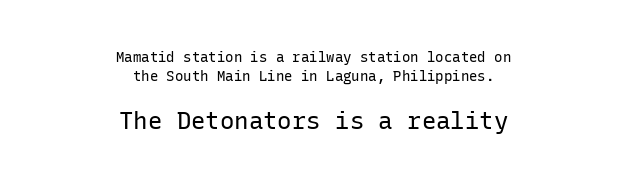
Q: Is the text bold? A: No.
Q: Is the text italic (slanted)? A: No, it is upright.
Q: Is the text underlined? A: No.
Q: How is the paragraph aligned? A: Centered.
Q: Is the spacing between letters normal or unusually wide? A: Normal.
Q: Is the spacing between lines tight, normal or loose? A: Normal.
Q: Which block of text is set in a larger size, the first (top) or the second (bottom)? A: The second (bottom) one.
